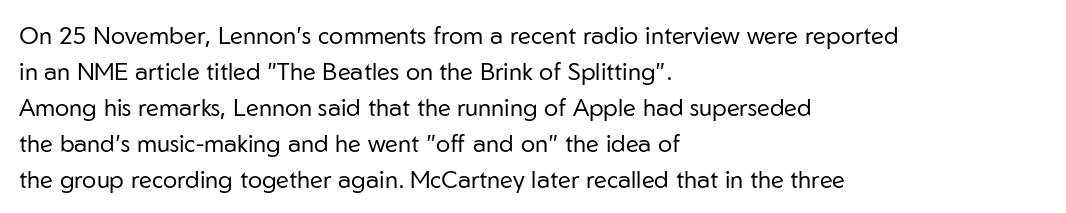
{"italic": "no", "bold": "no", "underline": "no", "align": "left", "line_spacing": "normal", "line_spacing_ratio": 1.5, "letter_spacing": "normal", "letter_spacing_em": 0.0, "glyph_px": 24}
